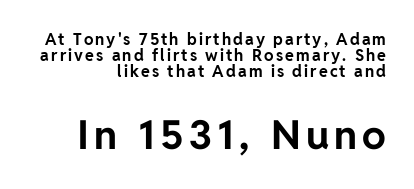
Q: Is the text bold? A: Yes.
Q: Is the text italic (slanted)? A: No, it is upright.
Q: Is the typeface a serif or a sans-serif typeface? A: Sans-serif.
Q: Is the text underlined? A: No.
Q: How is the paragraph aligned? A: Right-aligned.
Q: Is the spacing between lines tight, normal or loose? A: Tight.
Q: Which block of text is set in a larger size, the first (top) or the second (bottom)? A: The second (bottom) one.
Q: Width (condensed, normal, or wide)? A: Normal.
Q: Stroke contrast? A: Low.
Q: x-height? A: Medium.
Q: Monospaced? A: No.
